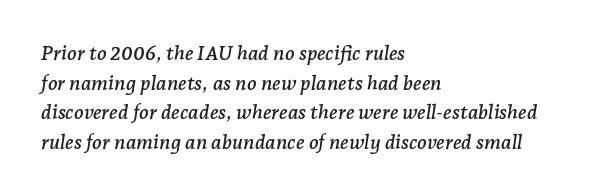
Q: Is the text italic (slanted)? A: Yes, it leans right by about 7 degrees.
Q: Is the text underlined? A: No.
Q: How is the paragraph aligned? A: Left-aligned.
Q: Is the spacing between letters normal or unusually wide? A: Normal.
Q: Is the spacing between lines tight, normal or loose? A: Normal.
